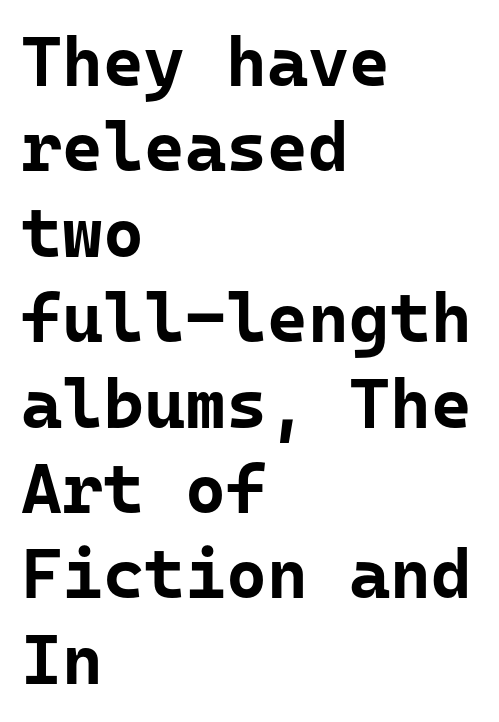
The image shows 70 px bold sans-serif type, upright, monospaced; set left-aligned, line spacing 1.22x, normal letter spacing, not underlined; low stroke contrast and a medium x-height.
